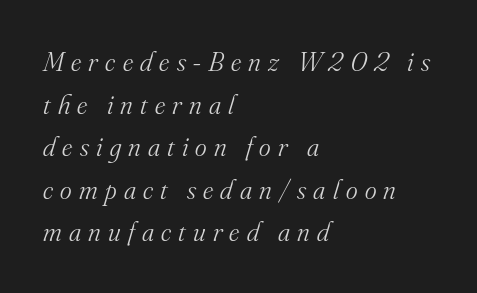
{"serif": "yes", "italic": "yes", "lean": "right", "slant_degrees": 16, "bold": "no", "weight": "light", "width": "normal", "stroke_contrast": "medium", "x_height": "small", "monospaced": "no", "underline": "no", "align": "left", "line_spacing": "normal", "line_spacing_ratio": 1.52, "letter_spacing": "wide", "letter_spacing_em": 0.26, "glyph_px": 28}
